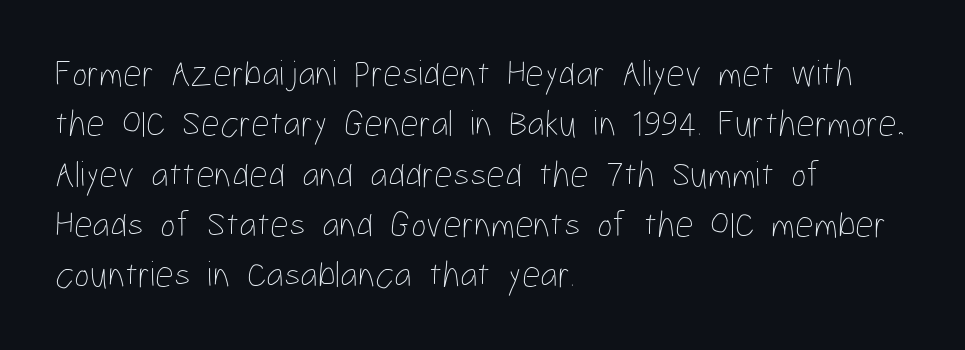
The image shows 37 px thin, condensed type, upright; set left-aligned, normal line spacing (1.36x), normal letter spacing, not underlined; low stroke contrast and a medium x-height.
